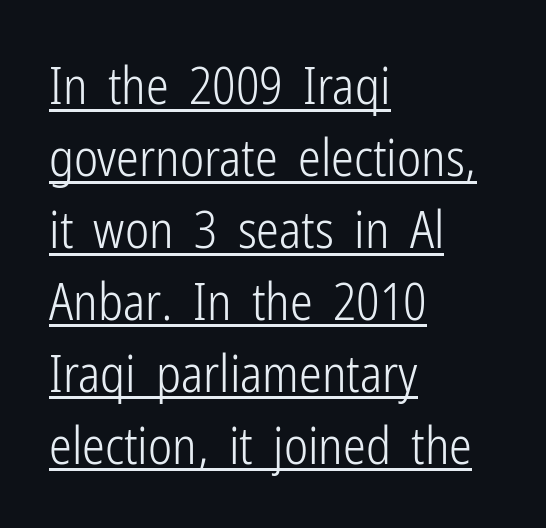
{"serif": "no", "italic": "no", "bold": "no", "weight": "light", "width": "condensed", "stroke_contrast": "low", "x_height": "medium", "monospaced": "no", "underline": "yes", "align": "left", "line_spacing": "normal", "line_spacing_ratio": 1.41, "letter_spacing": "normal", "letter_spacing_em": 0.0, "glyph_px": 51}
